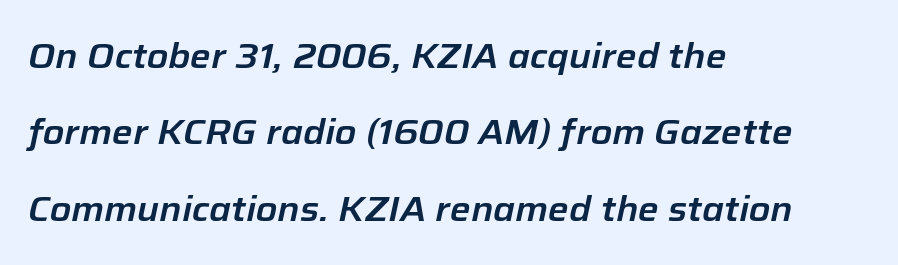
The image shows 35 px text type, italic (leaning right); set left-aligned, loose line spacing (2.18x), normal letter spacing, not underlined; low stroke contrast and a medium x-height.
